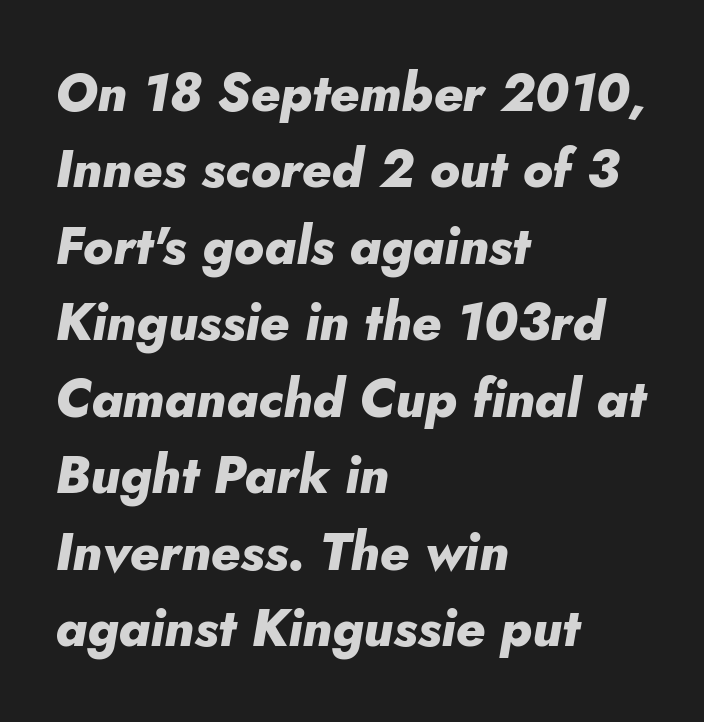
A dark, heavy texture on the line: the type is bold. This is oblique type, the kind used for emphasis or titles. Characters follow at the spacing the type designer built in. Is this a fixed-width face? No — the glyphs have proportional, varying widths. Honestly, there is no underline to notice here at all.
